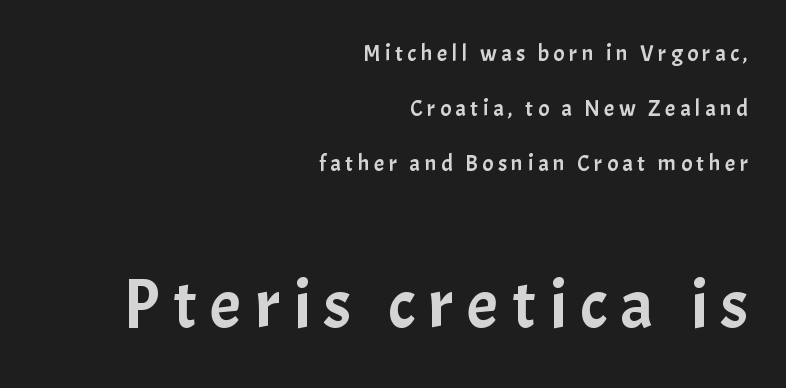
Q: Is the text italic (slanted)? A: No, it is upright.
Q: Is the typeface a serif or a sans-serif typeface? A: Sans-serif.
Q: Is the text underlined? A: No.
Q: How is the paragraph aligned? A: Right-aligned.
Q: Is the spacing between lines tight, normal or loose? A: Loose.
Q: Which block of text is set in a larger size, the first (top) or the second (bottom)? A: The second (bottom) one.
Q: Width (condensed, normal, or wide)? A: Normal.
Q: Stroke contrast? A: Low.
Q: x-height? A: Medium.
Q: Monospaced? A: No.
